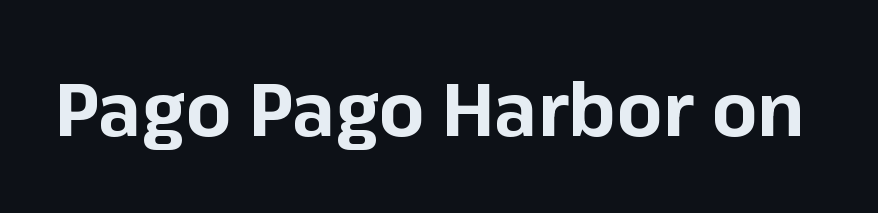
Q: Is the text bold? A: Yes.
Q: Is the text italic (slanted)? A: No, it is upright.
Q: Is the typeface a serif or a sans-serif typeface? A: Sans-serif.
Q: Is the text underlined? A: No.
Q: Is the spacing between letters normal or unusually wide? A: Normal.
Q: Width (condensed, normal, or wide)? A: Normal.
Q: Stroke contrast? A: Low.
Q: x-height? A: Medium.
Q: Monospaced? A: No.
